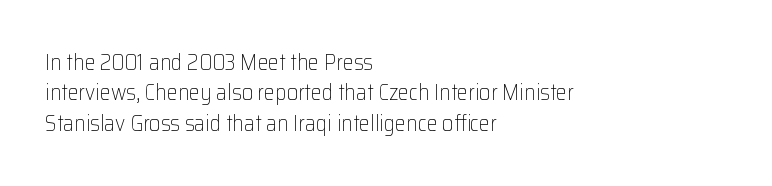
A quiet, ordinary-to-light weight characterises the typeface. The text block is weighted toward the left margin, trailing off unevenly rightward. This rendering leaves character spacing at its baseline value. Characters remain perfectly vertical along every line. The strip under each line holds only bare page.
